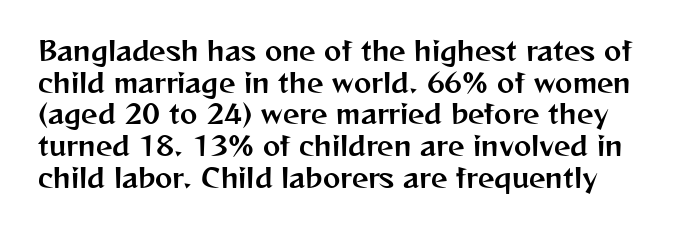
The lettering stays uniformly vertical, giving the passage a roman look. The baseline area is clear. The setting favours the left margin, as ordinary paragraphs usually do. These lines keep a tight, regular rhythm from letter to letter.
